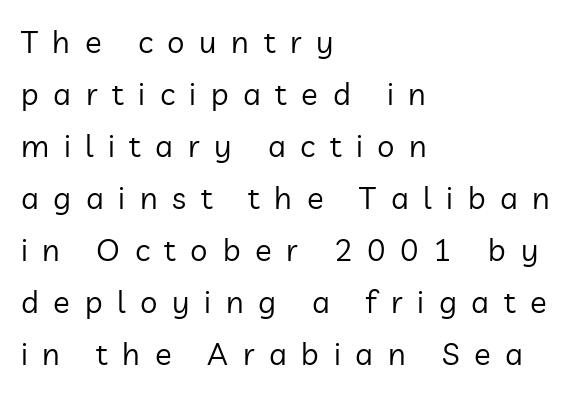
Q: Is the text bold? A: No.
Q: Is the text italic (slanted)? A: No, it is upright.
Q: Is the typeface a serif or a sans-serif typeface? A: Sans-serif.
Q: Is the text underlined? A: No.
Q: How is the paragraph aligned? A: Left-aligned.
Q: Is the spacing between letters normal or unusually wide? A: Unusually wide.
Q: Is the spacing between lines tight, normal or loose? A: Normal.
Q: Width (condensed, normal, or wide)? A: Normal.
Q: Stroke contrast? A: Low.
Q: x-height? A: Medium.
Q: Monospaced? A: No.
